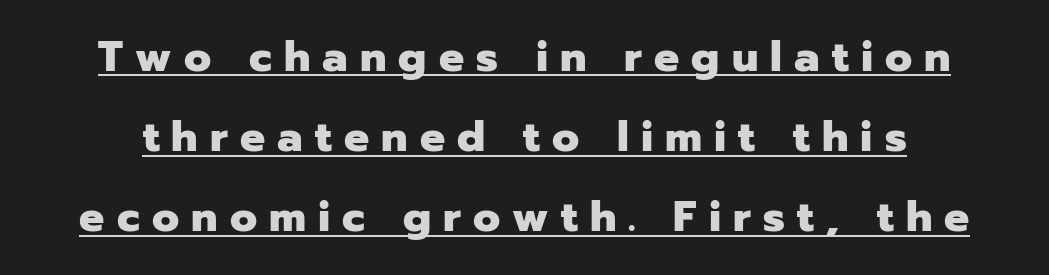
Q: Is the text bold? A: Yes.
Q: Is the text italic (slanted)? A: No, it is upright.
Q: Is the typeface a serif or a sans-serif typeface? A: Sans-serif.
Q: Is the text underlined? A: Yes.
Q: Is the spacing between letters normal or unusually wide? A: Unusually wide.
Q: Is the spacing between lines tight, normal or loose? A: Loose.
Q: Width (condensed, normal, or wide)? A: Normal.
Q: Stroke contrast? A: Low.
Q: x-height? A: Medium.
Q: Monospaced? A: No.
